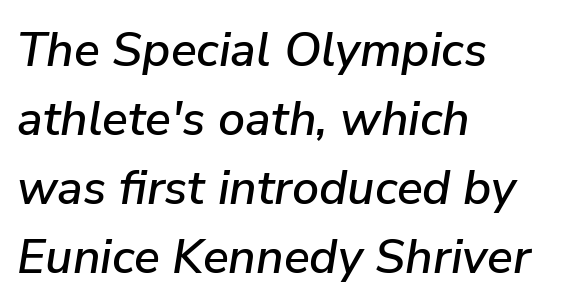
{"italic": "yes", "lean": "right", "slant_degrees": 9, "width": "normal", "stroke_contrast": "low", "x_height": "medium", "monospaced": "no", "underline": "no", "align": "left", "line_spacing": "normal", "line_spacing_ratio": 1.44, "letter_spacing": "normal", "letter_spacing_em": 0.0, "glyph_px": 48}
